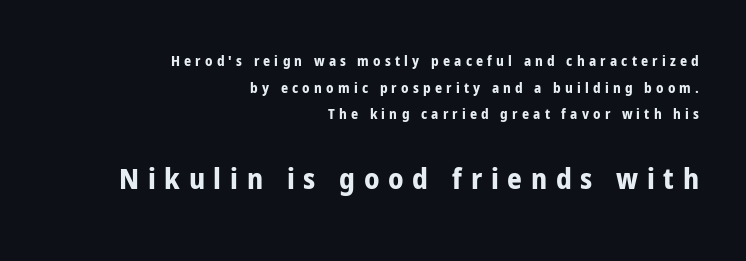
{"serif": "no", "italic": "no", "bold": "yes", "weight": "bold", "width": "condensed", "stroke_contrast": "low", "x_height": "medium", "monospaced": "no", "underline": "no", "align": "right", "line_spacing": "loose", "line_spacing_ratio": 1.9, "letter_spacing": "wide", "letter_spacing_em": 0.3, "larger_block": "second", "size_ratio": 2.07, "glyph_px": 29}
